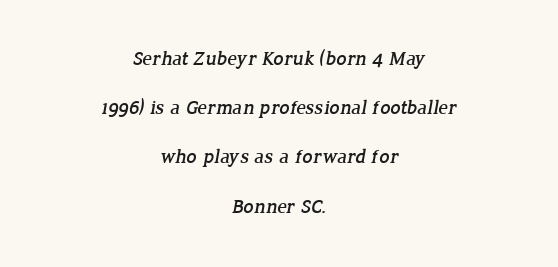
Q: Is the text underlined? A: No.
Q: How is the paragraph aligned? A: Centered.
Q: Is the spacing between letters normal or unusually wide? A: Normal.
Q: Is the spacing between lines tight, normal or loose? A: Loose.
